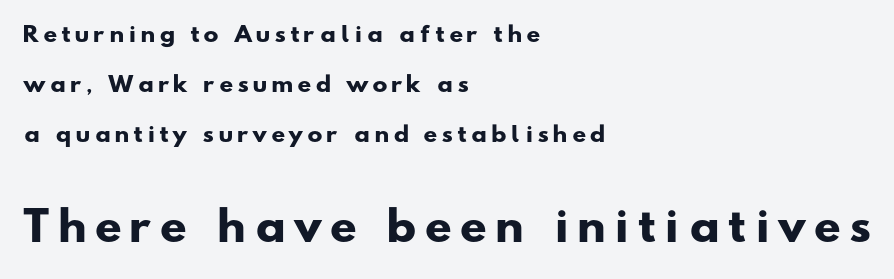
The image shows 39 px heavy, wide sans-serif type; set left-aligned, loose line spacing (2.49x), unusually wide letter spacing (+0.26 em), not underlined; the second (bottom) block is 1.95x larger; low stroke contrast and a small x-height.
